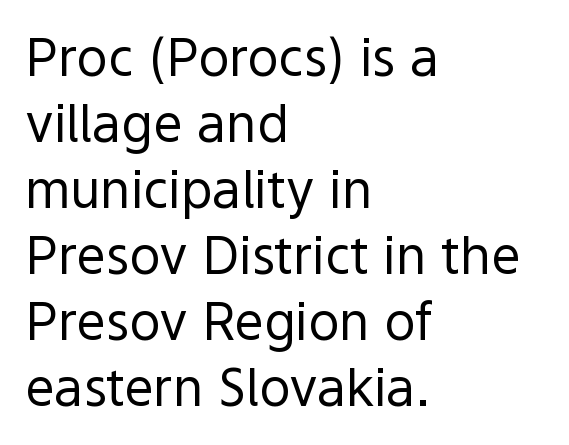
{"serif": "no", "italic": "no", "bold": "no", "weight": "regular", "width": "normal", "x_height": "medium", "monospaced": "no", "underline": "no", "align": "left", "line_spacing": "normal", "line_spacing_ratio": 1.27, "letter_spacing": "normal", "letter_spacing_em": 0.0, "glyph_px": 52}
